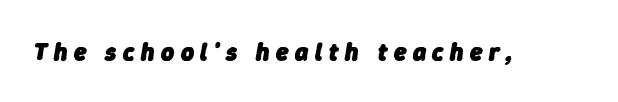
{"italic": "yes", "lean": "right", "slant_degrees": 9, "bold": "yes", "underline": "no", "letter_spacing": "wide", "letter_spacing_em": 0.26, "glyph_px": 25}
